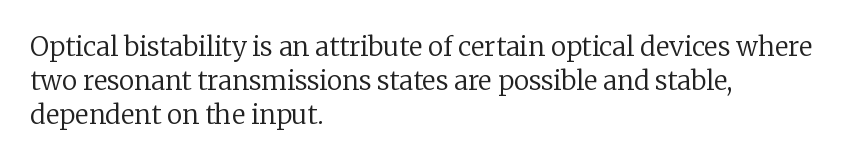
{"italic": "no", "bold": "no", "underline": "no", "align": "left", "line_spacing": "normal", "line_spacing_ratio": 1.3, "letter_spacing": "normal", "letter_spacing_em": 0.0, "glyph_px": 26}
